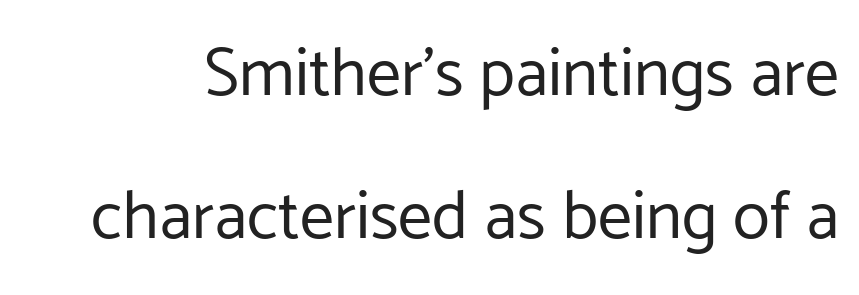
The image shows 68 px regular-weight sans-serif type, upright; set loose line spacing (2.1x), normal letter spacing, not underlined; low stroke contrast and a medium x-height.
